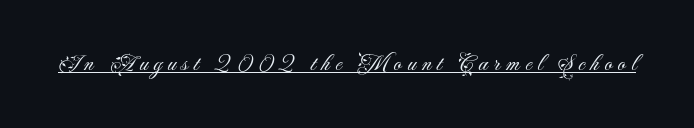
{"bold": "no", "underline": "yes", "letter_spacing": "wide", "letter_spacing_em": 0.24, "glyph_px": 24}
